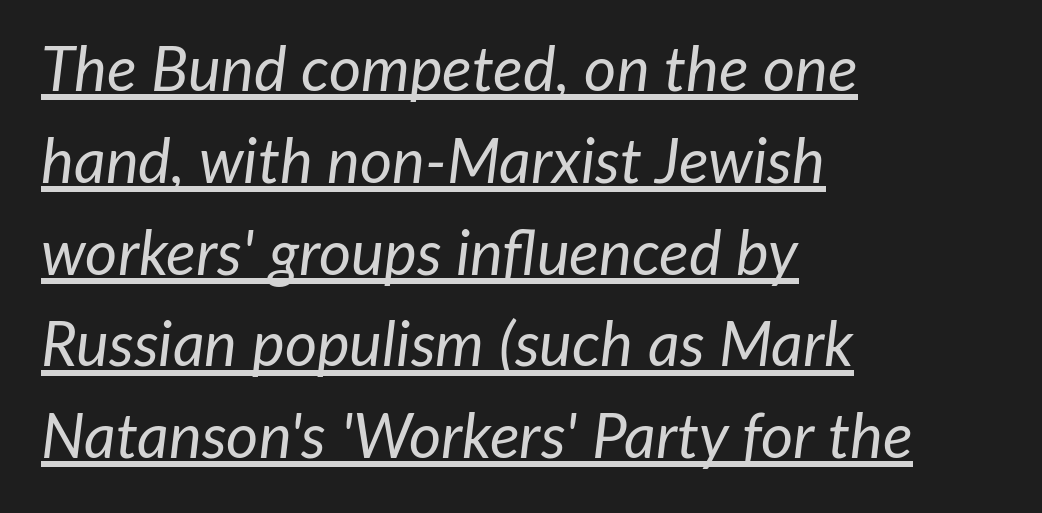
Stems and bowls with no extra thickness — not bold. Designer's note — italics engaged. Varying glyph widths throughout — classic text-font behaviour. Glyph-to-glyph distance matches everyday printed text. In terms of leading, this rendering sits right in the middle. A continuous stroke trails under the words, as in a hyperlink.
